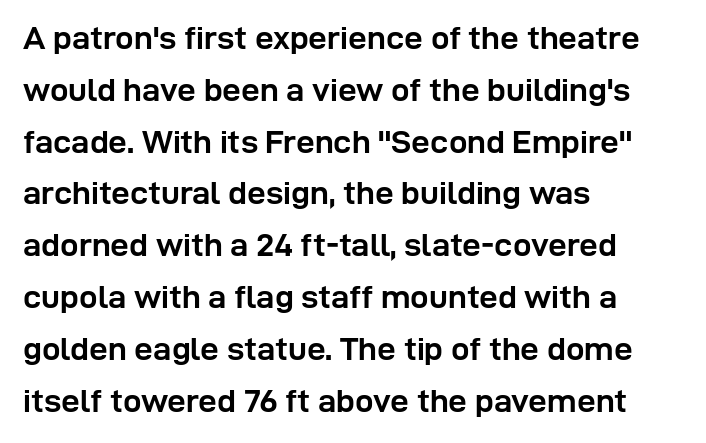
The image shows 33 px semibold sans-serif type, upright; set left-aligned, normal line spacing (1.57x), normal letter spacing, not underlined; low stroke contrast and a medium x-height.
